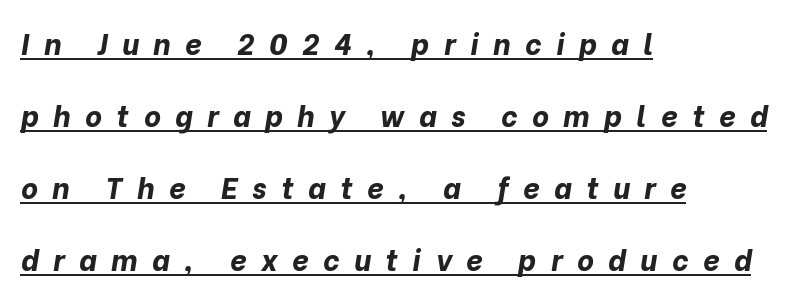
The image shows 29 px bold type, italic (leaning right); set left-aligned, loose line spacing (2.48x), unusually wide letter spacing (+0.5 em), underlined; low stroke contrast and a medium x-height.
